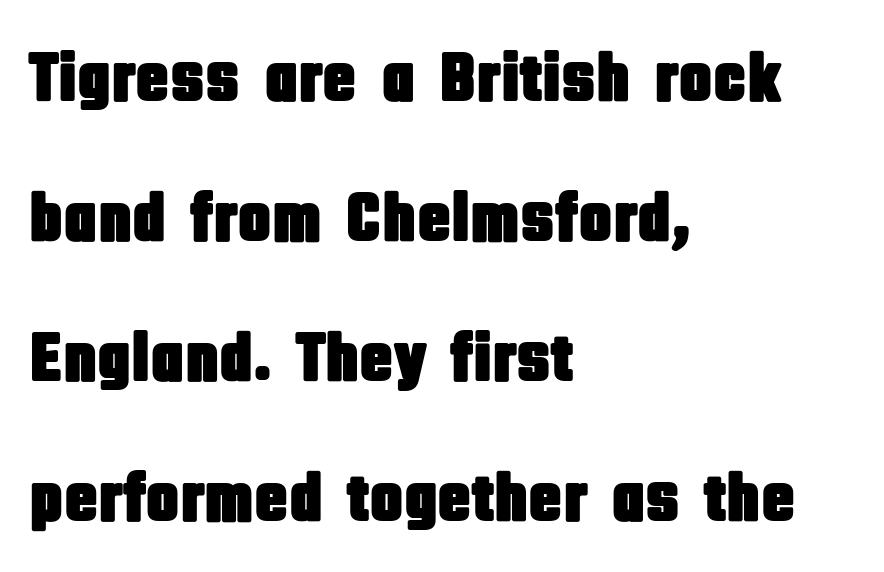
Q: Is the text italic (slanted)? A: No, it is upright.
Q: Is the typeface a serif or a sans-serif typeface? A: Sans-serif.
Q: Is the text underlined? A: No.
Q: How is the paragraph aligned? A: Left-aligned.
Q: Is the spacing between letters normal or unusually wide? A: Normal.
Q: Is the spacing between lines tight, normal or loose? A: Loose.
Q: Width (condensed, normal, or wide)? A: Condensed.
Q: Stroke contrast? A: Low.
Q: x-height? A: Large.
Q: Monospaced? A: No.
